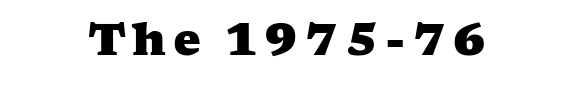
{"serif": "yes", "bold": "yes", "weight": "heavy", "width": "wide", "stroke_contrast": "medium", "x_height": "medium", "monospaced": "no", "underline": "no", "align": "center", "glyph_px": 44}
